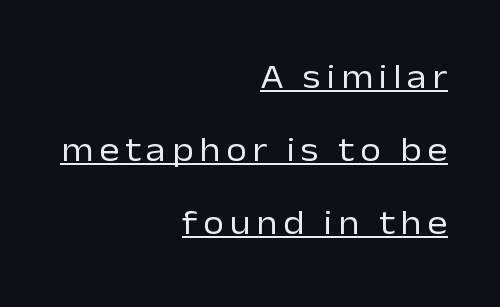
{"serif": "no", "italic": "no", "bold": "no", "weight": "regular", "width": "normal", "stroke_contrast": "low", "x_height": "medium", "monospaced": "no", "underline": "yes", "align": "right", "line_spacing": "loose", "line_spacing_ratio": 2.15, "glyph_px": 34}
